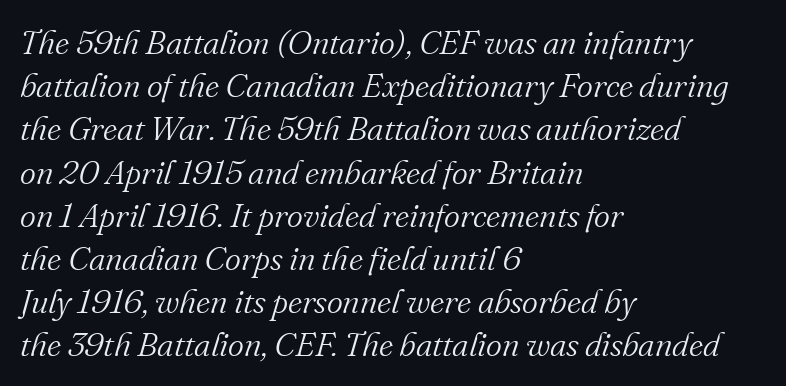
The letters are slanted; this is an italic face. Just letters on the line, the space beneath them empty. The letterforms sit shoulder to shoulder at normal distance. The font sits on the lighter half of the weight spectrum, regular included. What's the leading like? Ordinary, nothing unusual. Typographically, this falls in the serif category.
